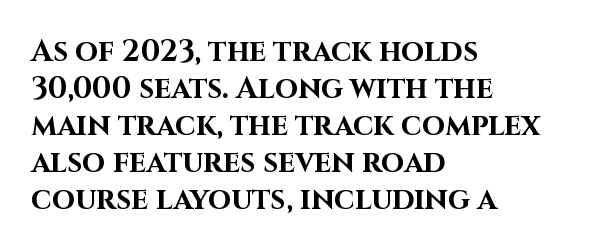
{"serif": "no", "italic": "no", "bold": "yes", "weight": "bold", "width": "normal", "stroke_contrast": "high", "x_height": "large", "monospaced": "no", "underline": "no", "align": "left", "line_spacing_ratio": 1.23, "letter_spacing": "normal", "letter_spacing_em": 0.0, "glyph_px": 30}
